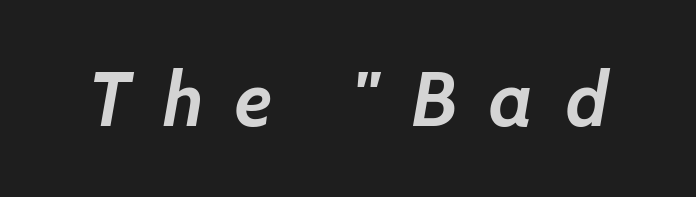
The image shows 76 px semibold type, italic (leaning right); set unusually wide letter spacing (+0.42 em), not underlined; low stroke contrast and a medium x-height.
